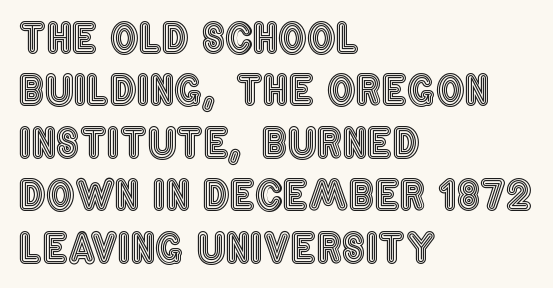
The space between consecutive lines is moderate. Tracking here is standard; glyphs follow each other at the usual distance. Is the block centered? No — it sits flush against the left margin. Spacing verdict: proportional, widths tailored to each character. Descenders are the only things crossing below the line.
